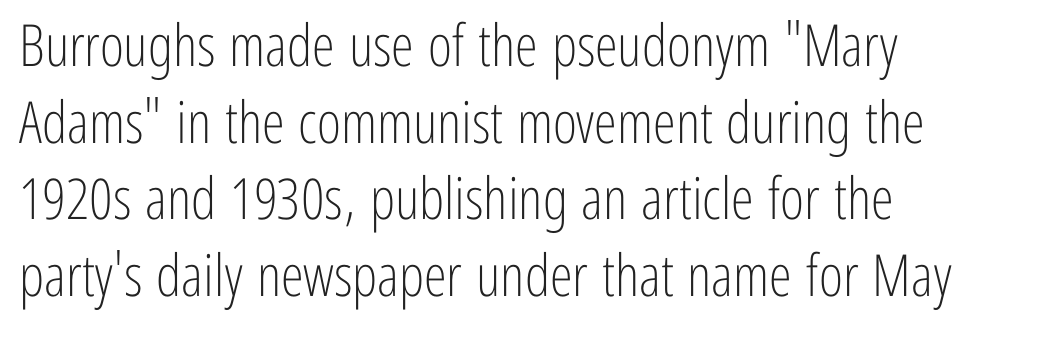
Q: Is the text bold? A: No.
Q: Is the text italic (slanted)? A: No, it is upright.
Q: Is the typeface a serif or a sans-serif typeface? A: Sans-serif.
Q: Is the text underlined? A: No.
Q: How is the paragraph aligned? A: Left-aligned.
Q: Is the spacing between letters normal or unusually wide? A: Normal.
Q: Is the spacing between lines tight, normal or loose? A: Normal.
Q: Width (condensed, normal, or wide)? A: Condensed.
Q: Stroke contrast? A: Low.
Q: x-height? A: Medium.
Q: Monospaced? A: No.
